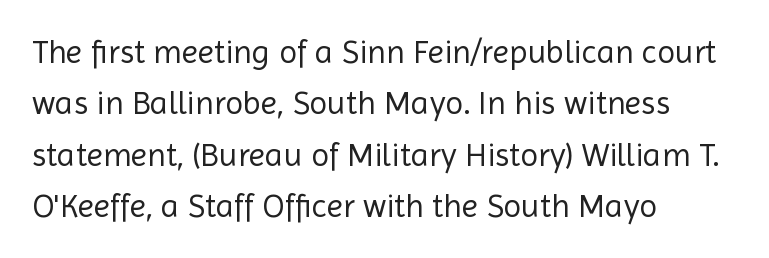
Q: Is the text bold? A: No.
Q: Is the text italic (slanted)? A: No, it is upright.
Q: Is the typeface a serif or a sans-serif typeface? A: Sans-serif.
Q: Is the text underlined? A: No.
Q: How is the paragraph aligned? A: Left-aligned.
Q: Is the spacing between letters normal or unusually wide? A: Normal.
Q: Is the spacing between lines tight, normal or loose? A: Normal.
Q: Width (condensed, normal, or wide)? A: Normal.
Q: x-height? A: Medium.
Q: Monospaced? A: No.
